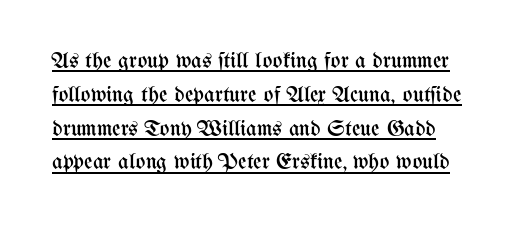
The image shows 23 px text type, upright; set normal line spacing (1.47x), normal letter spacing, underlined.
